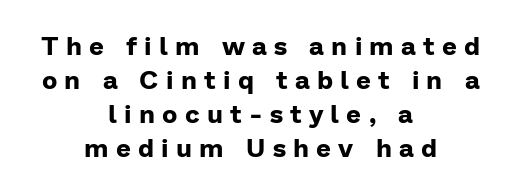
The image shows 26 px bold type, upright; set centered, normal line spacing (1.31x), unusually wide letter spacing (+0.28 em), not underlined.
